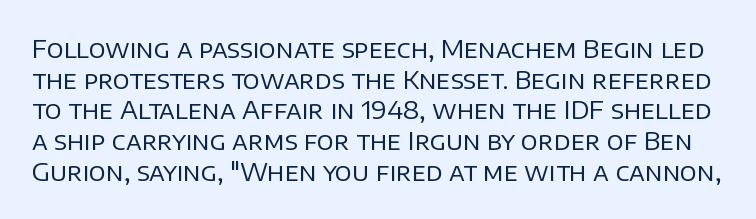
{"italic": "no", "bold": "no", "underline": "no", "line_spacing_ratio": 1.23, "letter_spacing": "normal", "letter_spacing_em": 0.0, "glyph_px": 25}
